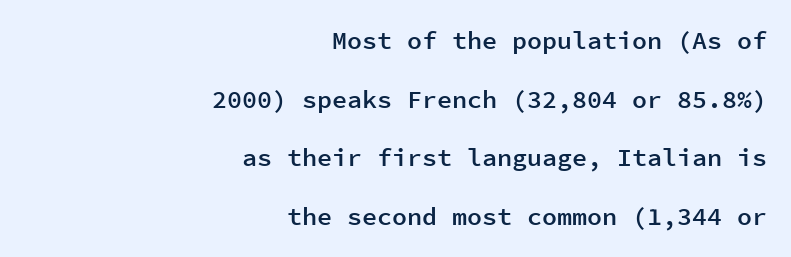
{"italic": "no", "bold": "semi", "underline": "no", "align": "right", "line_spacing": "loose", "line_spacing_ratio": 2.35, "letter_spacing": "normal", "letter_spacing_em": 0.0, "glyph_px": 25}
